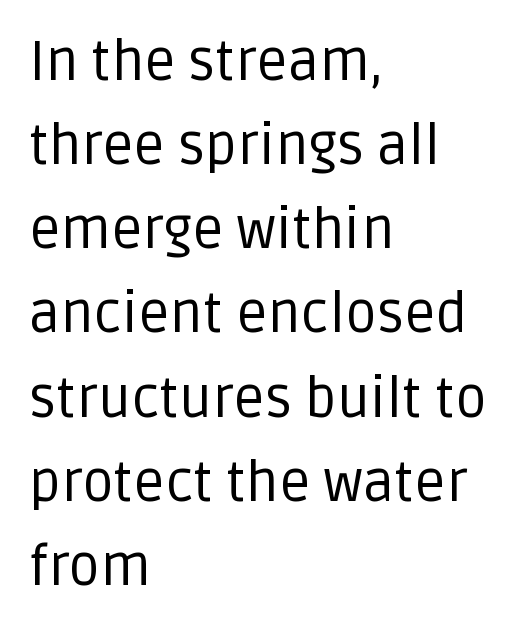
Glance below the letters and you will spot only blank space. The weight tops out at a normal text grade. The letters stand straight up with perfectly vertical stems. Baseline-to-baseline distance is the conventional proportion of letter height. Is this a fixed-width face? No — the glyphs have proportional, varying widths. To sum up the face: it is a sans, with no serifs.
